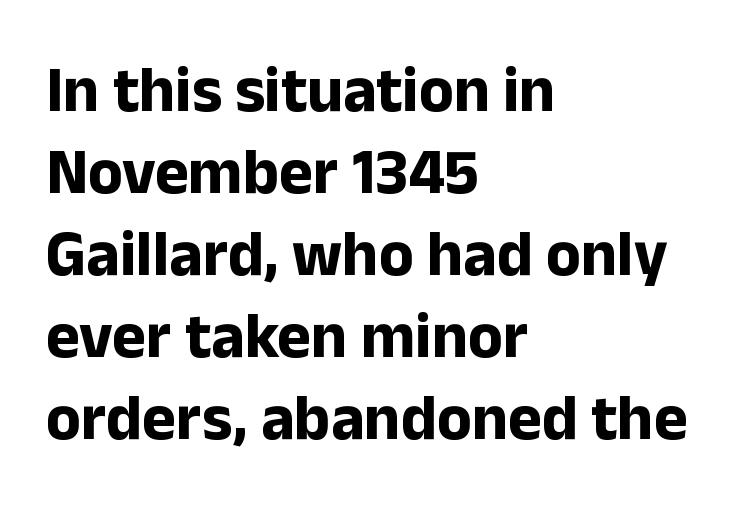
The image shows 64 px bold sans-serif type, upright; set left-aligned, normal line spacing (1.28x), normal letter spacing, not underlined; low stroke contrast and a medium x-height.
